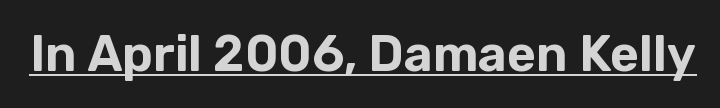
The image shows 50 px sans-serif type, upright; set normal letter spacing, underlined; low stroke contrast and a medium x-height.
